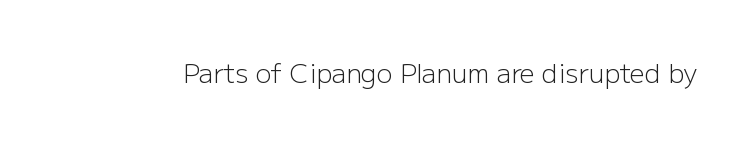
A roman cut, with each character standing at attention. Decoration check: the copy has no underline. The gaps between neighbouring characters are ordinary and unremarkable. Bold? No — there's no thickening of the strokes.
